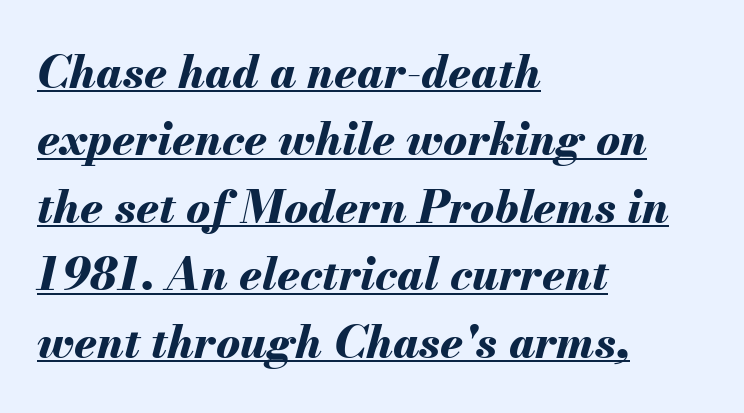
The typesetter chose a ragged-right arrangement here. Typographic density is high because the face is bold. You could call the tracking neutral — neither tight nor loose. If you measured baseline to baseline, you'd find a middling distance. Has an underline been added? It has. The letters advance in unequal steps, a hallmark of proportional type.
